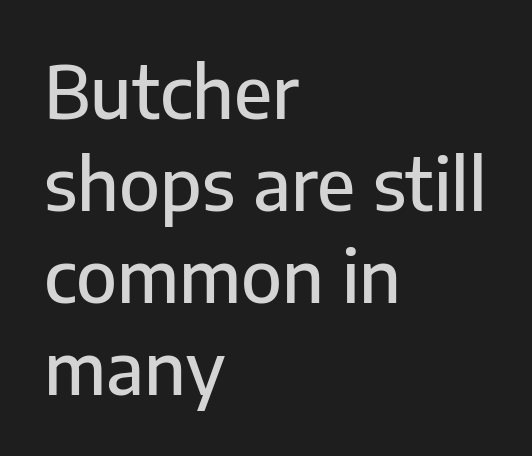
{"serif": "no", "italic": "no", "width": "normal", "stroke_contrast": "low", "x_height": "medium", "monospaced": "no", "underline": "no", "align": "left", "line_spacing": "normal", "line_spacing_ratio": 1.28, "letter_spacing": "normal", "letter_spacing_em": 0.0, "glyph_px": 72}
